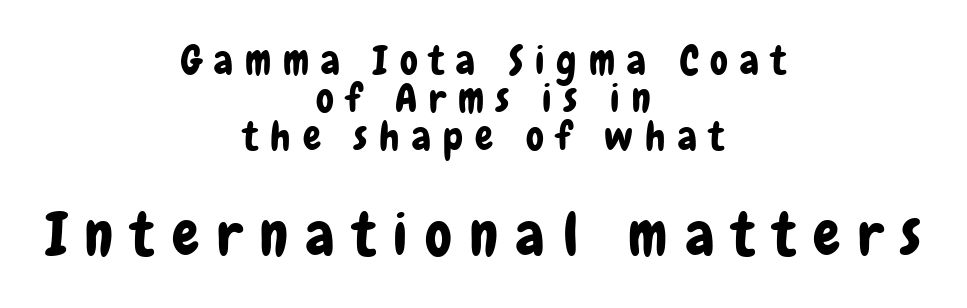
Q: Is the text italic (slanted)? A: No, it is upright.
Q: Is the typeface a serif or a sans-serif typeface? A: Sans-serif.
Q: Is the text underlined? A: No.
Q: How is the paragraph aligned? A: Centered.
Q: Is the spacing between letters normal or unusually wide? A: Unusually wide.
Q: Is the spacing between lines tight, normal or loose? A: Tight.
Q: Which block of text is set in a larger size, the first (top) or the second (bottom)? A: The second (bottom) one.
Q: Width (condensed, normal, or wide)? A: Condensed.
Q: Stroke contrast? A: Low.
Q: x-height? A: Medium.
Q: Monospaced? A: No.
